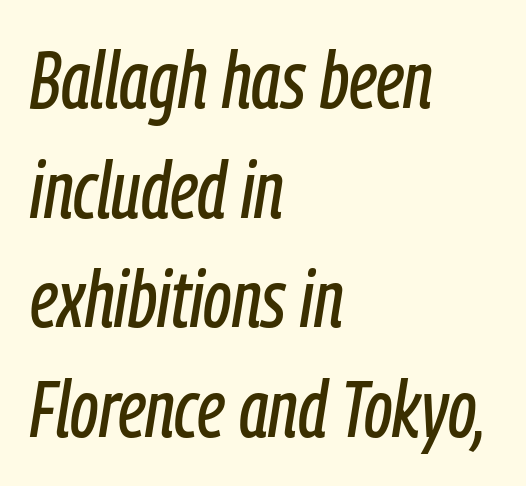
{"italic": "yes", "lean": "right", "slant_degrees": 9, "width": "condensed", "stroke_contrast": "low", "x_height": "medium", "monospaced": "no", "underline": "no", "align": "left", "line_spacing": "normal", "line_spacing_ratio": 1.37, "letter_spacing": "normal", "letter_spacing_em": 0.0, "glyph_px": 80}
